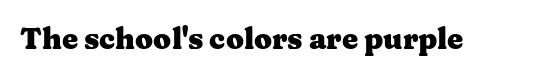
The letters stand straight up with perfectly vertical stems. Bare-footed words on every line. You can tell from the footed stems that serif type was used. Think of a printed novel: that variable character pitch is what you see here.
